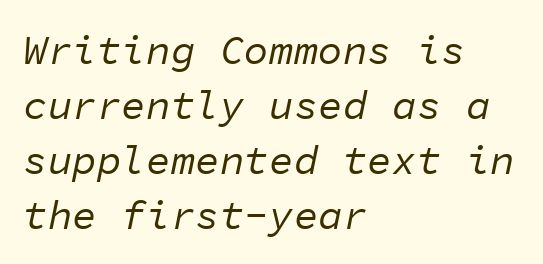
{"italic": "yes", "lean": "right", "slant_degrees": 11, "bold": "no", "weight": "regular", "width": "normal", "stroke_contrast": "low", "x_height": "medium", "monospaced": "yes", "underline": "no", "align": "left", "line_spacing": "normal", "line_spacing_ratio": 1.34, "letter_spacing": "normal", "letter_spacing_em": 0.0, "glyph_px": 41}
